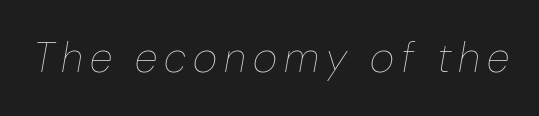
Q: Is the text bold? A: No.
Q: Is the text italic (slanted)? A: Yes, it leans right by about 10 degrees.
Q: Is the text underlined? A: No.
Q: Width (condensed, normal, or wide)? A: Normal.
Q: Stroke contrast? A: Low.
Q: x-height? A: Medium.
Q: Monospaced? A: No.
